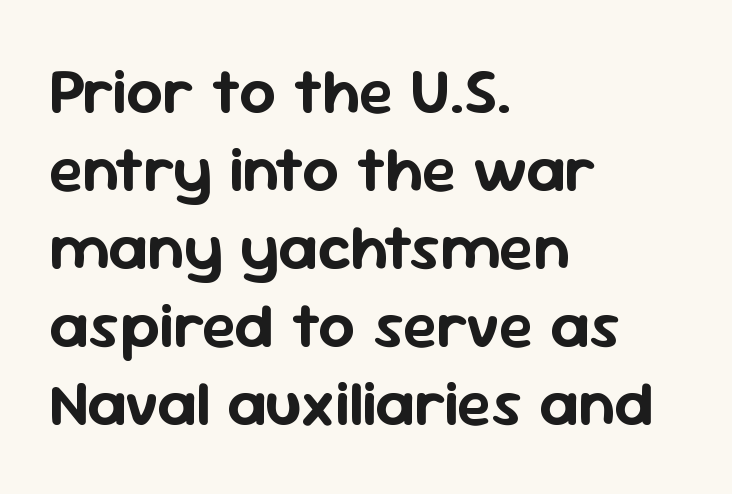
To sum up the face: it is a sans, with no serifs. Posture: straight, roman, zero tilt. Lines of text with bare space underneath. This sample has the flowing, uneven cadence of proportional lettering.
